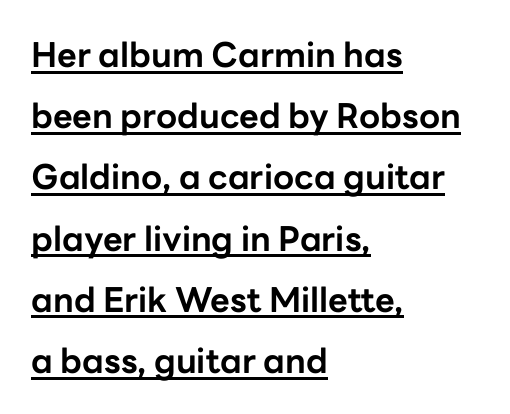
{"serif": "no", "italic": "no", "bold": "yes", "weight": "bold", "width": "normal", "stroke_contrast": "low", "x_height": "medium", "monospaced": "no", "underline": "yes", "align": "left", "line_spacing_ratio": 1.8, "letter_spacing": "normal", "letter_spacing_em": 0.0, "glyph_px": 34}
